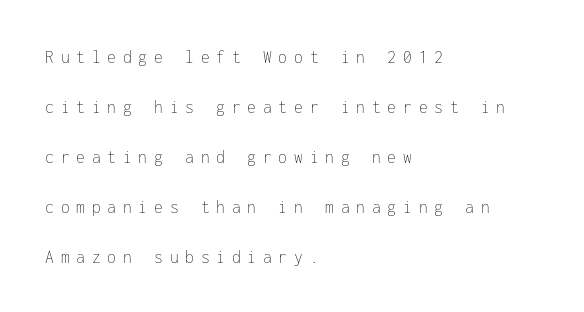
Observe the wide spacing: letters keep a clear distance from each other. The passage shown stacks its lines with a broad gap. Check under the words: just untouched page. When letters stand straight like this, we call the style roman or upright. Weight: not bold — regular or lighter.
